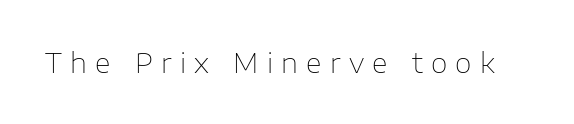
Q: Is the text bold? A: No.
Q: Is the text italic (slanted)? A: No, it is upright.
Q: Is the text underlined? A: No.
Q: Is the spacing between letters normal or unusually wide? A: Unusually wide.
